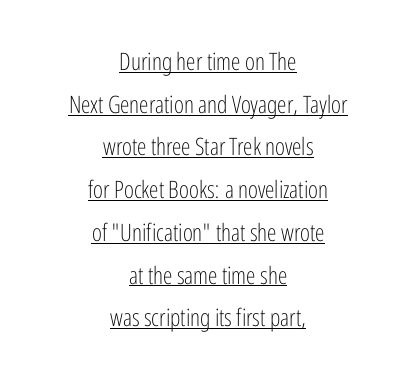
The image shows 24 px text type, upright; set centered, line spacing 1.78x, normal letter spacing, underlined.
